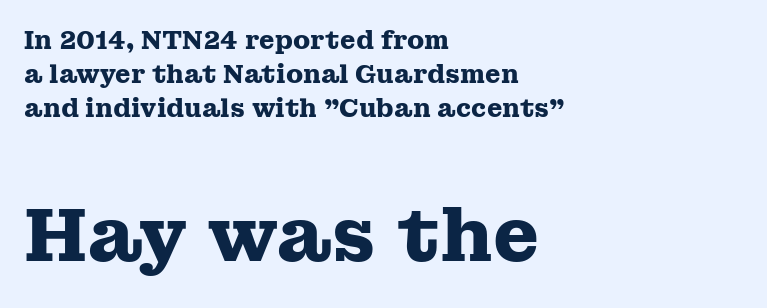
Honestly, the letter spacing is just normal — you wouldn't notice it. The strip under each line holds only bare page. The letters advance in unequal steps, a hallmark of proportional type. Short and long lines alike share a common starting point at left.
